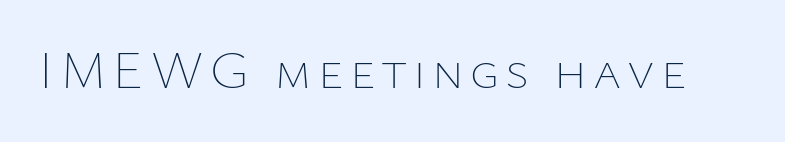
The image shows 54 px thin type, upright; set not underlined; low stroke contrast and a medium x-height.
